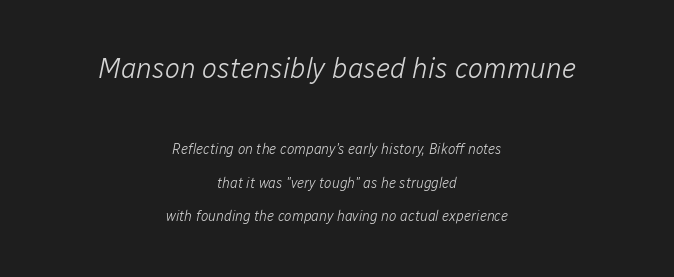
{"italic": "yes", "lean": "right", "slant_degrees": 12, "bold": "no", "weight": "light", "width": "normal", "stroke_contrast": "low", "x_height": "medium", "monospaced": "no", "underline": "no", "align": "center", "line_spacing": "loose", "line_spacing_ratio": 2.39, "letter_spacing": "normal", "letter_spacing_em": 0.0, "larger_block": "first", "size_ratio": 2.0, "glyph_px": 28}
